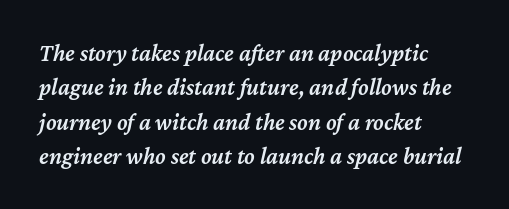
The image shows 24 px text type, italic (leaning right); set left-aligned, normal line spacing (1.43x), normal letter spacing, not underlined.
